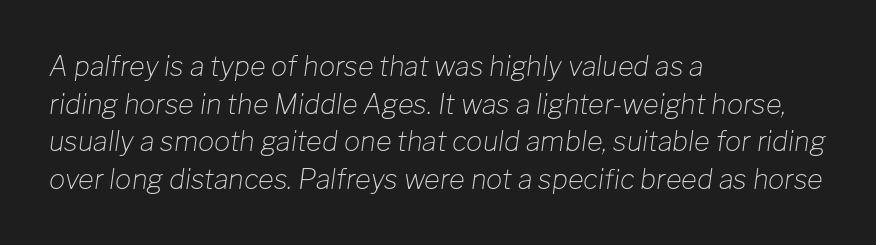
The image shows 27 px text type, italic (leaning right); set left-aligned, normal line spacing (1.39x), normal letter spacing, not underlined.
